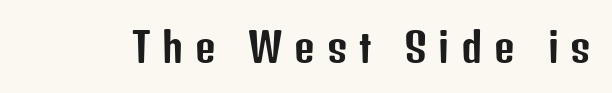
Q: Is the text italic (slanted)? A: No, it is upright.
Q: Is the typeface a serif or a sans-serif typeface? A: Sans-serif.
Q: Is the text underlined? A: No.
Q: Is the spacing between letters normal or unusually wide? A: Unusually wide.
Q: Width (condensed, normal, or wide)? A: Condensed.
Q: Stroke contrast? A: Low.
Q: x-height? A: Medium.
Q: Monospaced? A: No.
